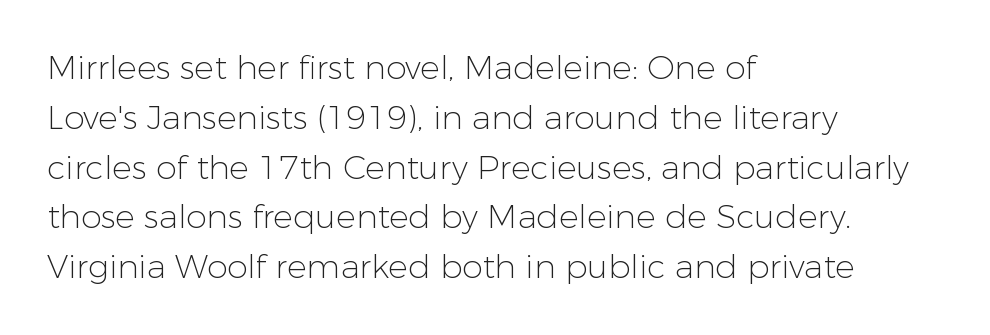
{"serif": "no", "italic": "no", "bold": "no", "weight": "light", "width": "normal", "stroke_contrast": "low", "x_height": "medium", "monospaced": "no", "underline": "no", "align": "left", "line_spacing": "normal", "line_spacing_ratio": 1.51, "letter_spacing": "normal", "letter_spacing_em": 0.0, "glyph_px": 33}
